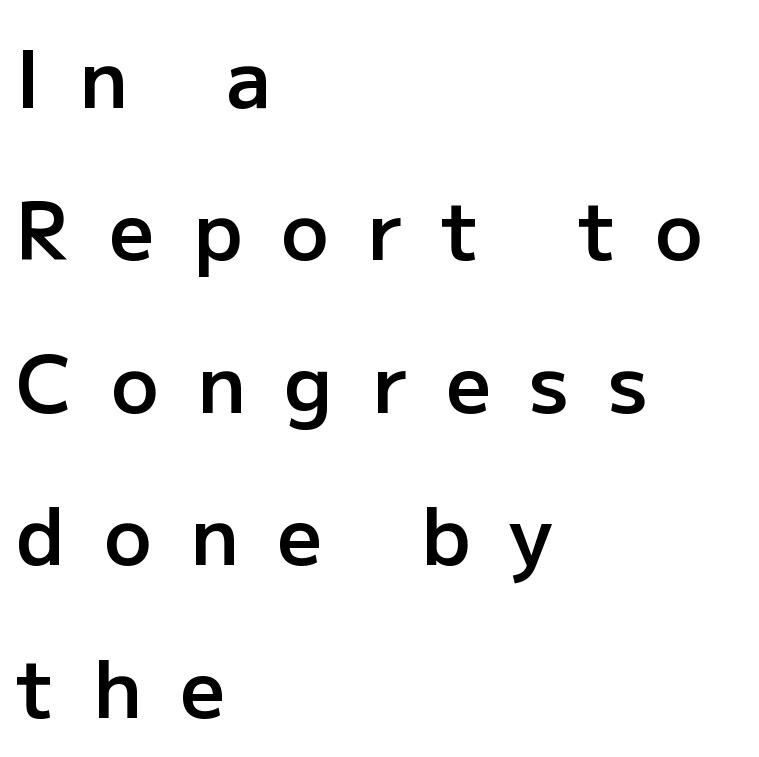
The image shows 79 px semibold sans-serif type, upright; set left-aligned, loose line spacing (1.93x), unusually wide letter spacing (+0.49 em), not underlined; low stroke contrast and a medium x-height.
